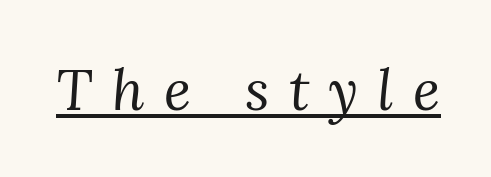
The image shows 57 px regular-weight serif type, italic (leaning right); set unusually wide letter spacing (+0.34 em), underlined; medium stroke contrast and a medium x-height.
